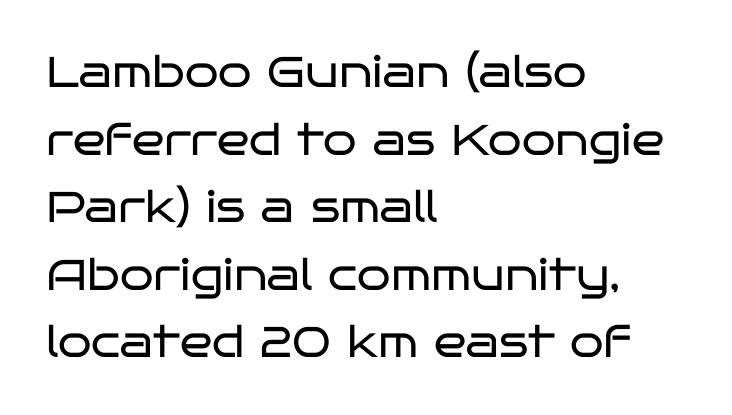
The image shows 43 px regular-weight, wide sans-serif type, upright; set left-aligned, normal line spacing (1.57x), normal letter spacing, not underlined; low stroke contrast and a large x-height.
